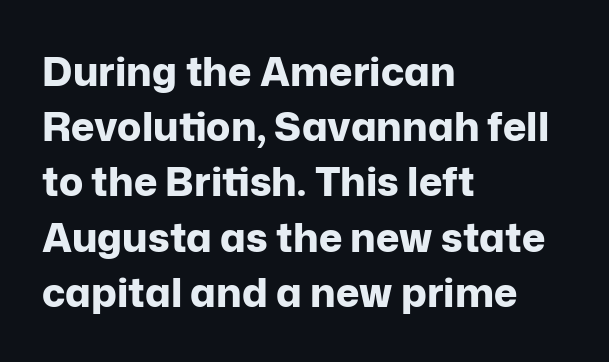
The image shows 40 px bold sans-serif type, upright; set left-aligned, normal line spacing (1.38x), normal letter spacing, not underlined; low stroke contrast and a medium x-height.
